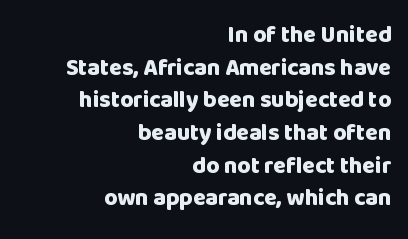
Horizontal bands of white between lines are of average thickness. The specimen reads as upright at a glance. Each glyph is drawn with heavy, bold strokes. The passage is arranged like a letterhead date or caption credit — flush right.
